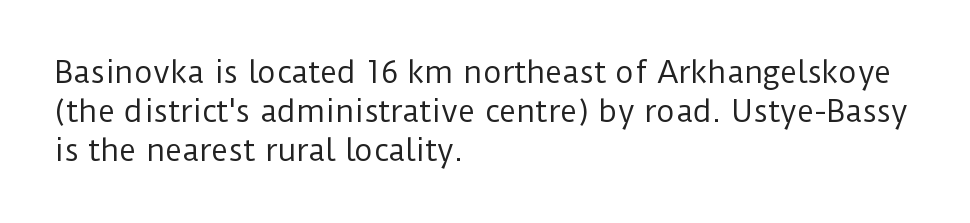
Do the characters align in a grid? No, the font is proportional. One glance says typical: line gaps are just what's usual. Posture: vertical. Weight class: somewhere from thin through regular. Short note: letters normally spaced. The paragraph shown leans on its left margin.
